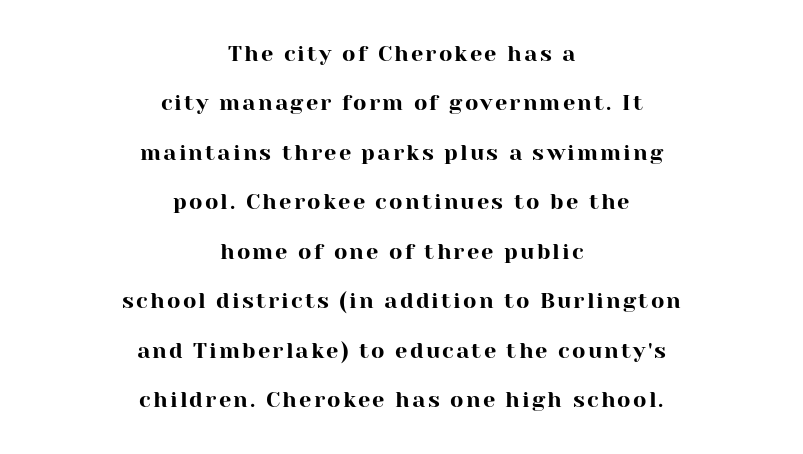
The letters stand upright; this is a roman face. Casual observation: everything's sitting right in the middle. A bare baseline throughout the passage. If you measured baseline to baseline, you'd find a long distance.
